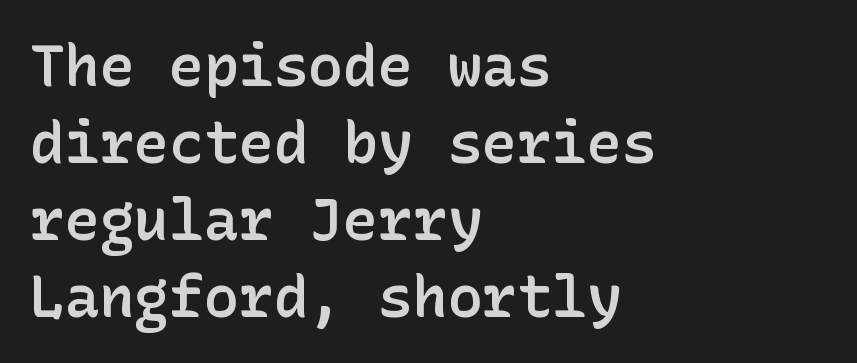
Spacing between characters is what you'd get straight out of the box. Casual observation: everything's shoved over to the left. Just letters on the line, the space beneath them empty. Font category for this specimen: sans-serif. Each new line begins a customary step beneath the previous one. Every letter is mildly thick-stroked: semibold rather than bold.
